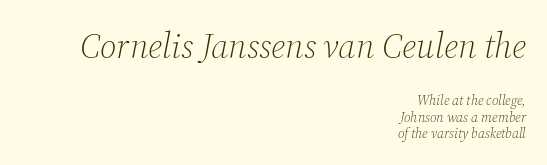
The image shows 35 px light serif type, italic (leaning right); set right-aligned, line spacing 1.18x, normal letter spacing, not underlined; the first (top) block is 2.5x larger; medium stroke contrast and a medium x-height.
